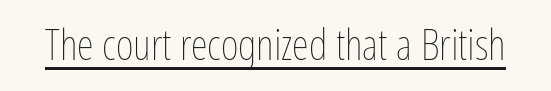
Q: Is the text bold? A: No.
Q: Is the text italic (slanted)? A: No, it is upright.
Q: Is the text underlined? A: Yes.
Q: Is the spacing between letters normal or unusually wide? A: Normal.
Q: Width (condensed, normal, or wide)? A: Condensed.
Q: Stroke contrast? A: Low.
Q: x-height? A: Medium.
Q: Monospaced? A: No.
